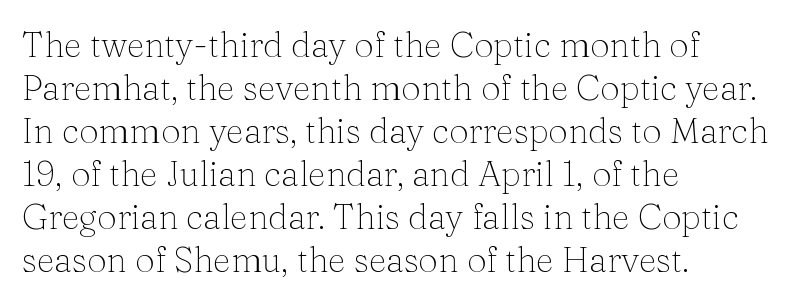
The image shows 35 px thin serif type, upright; set left-aligned, line spacing 1.23x, normal letter spacing, not underlined; medium stroke contrast and a medium x-height.
